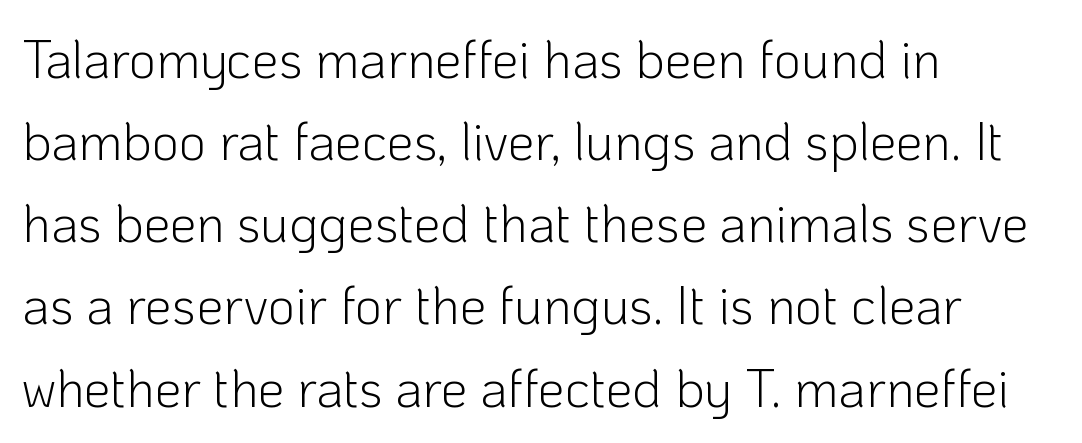
Q: Is the text bold? A: No.
Q: Is the text italic (slanted)? A: No, it is upright.
Q: Is the typeface a serif or a sans-serif typeface? A: Sans-serif.
Q: Is the text underlined? A: No.
Q: How is the paragraph aligned? A: Left-aligned.
Q: Is the spacing between letters normal or unusually wide? A: Normal.
Q: Is the spacing between lines tight, normal or loose? A: Normal.
Q: Width (condensed, normal, or wide)? A: Normal.
Q: Stroke contrast? A: Low.
Q: x-height? A: Medium.
Q: Monospaced? A: No.
